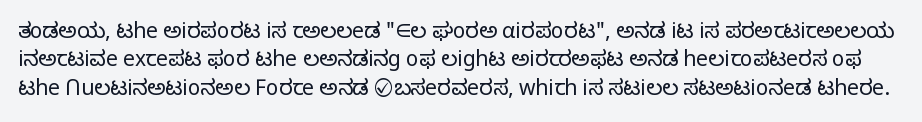
The image shows 21 px text type, upright; set normal line spacing (1.35x), normal letter spacing, not underlined.
